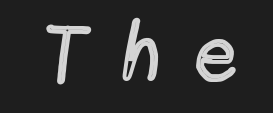
Q: Is the text bold? A: No.
Q: Is the typeface a serif or a sans-serif typeface? A: Sans-serif.
Q: Is the text underlined? A: No.
Q: Is the spacing between letters normal or unusually wide? A: Unusually wide.
Q: Width (condensed, normal, or wide)? A: Condensed.
Q: x-height? A: Medium.
Q: Monospaced? A: No.
